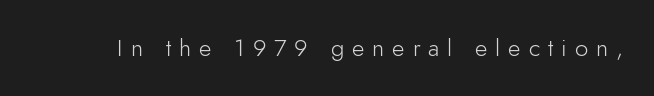
{"italic": "no", "bold": "no", "underline": "no", "letter_spacing": "wide", "letter_spacing_em": 0.33, "glyph_px": 24}
